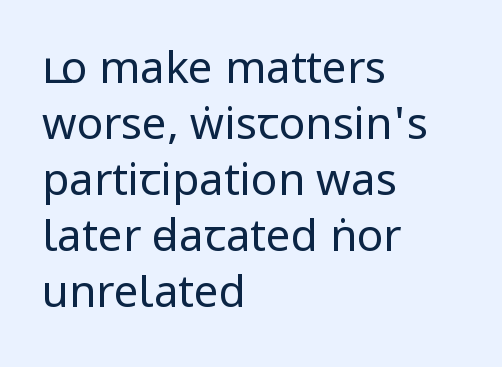
The image shows 44 px regular-weight, condensed sans-serif type, upright; set left-aligned, normal line spacing (1.27x), normal letter spacing, not underlined; low stroke contrast and a large x-height.
